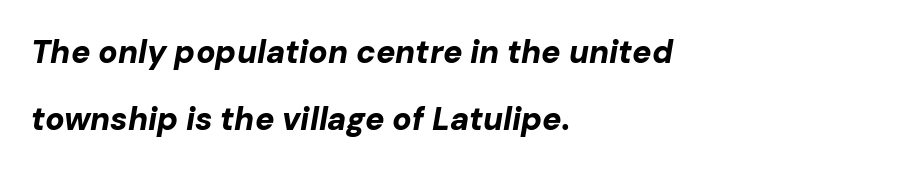
The image shows 32 px bold type, italic (leaning right); set left-aligned, loose line spacing (2.08x), normal letter spacing, not underlined; low stroke contrast and a medium x-height.
